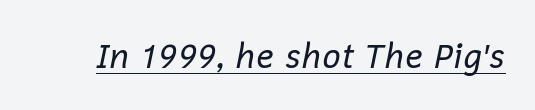
{"italic": "yes", "lean": "right", "slant_degrees": 12, "bold": "no", "weight": "regular", "width": "normal", "stroke_contrast": "low", "x_height": "medium", "monospaced": "no", "underline": "yes", "letter_spacing": "normal", "letter_spacing_em": 0.0, "glyph_px": 33}
